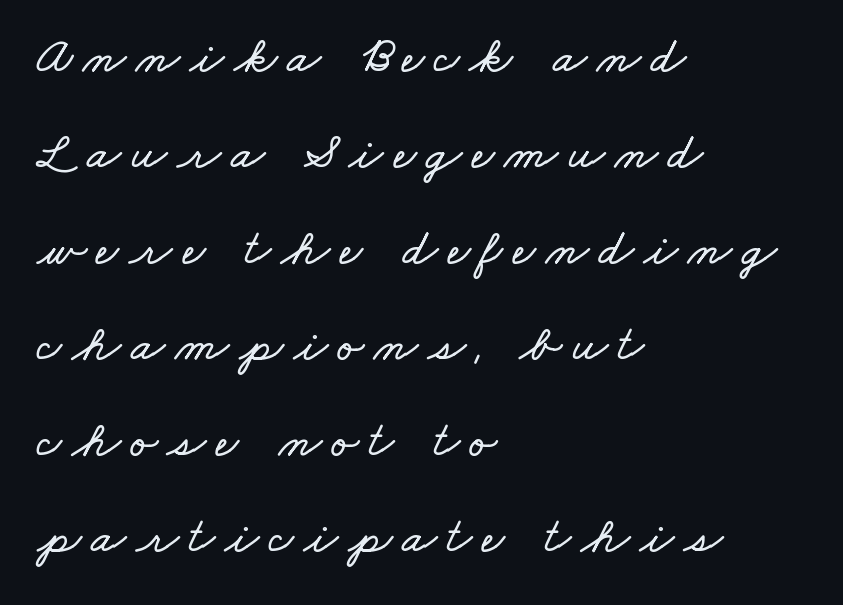
The image shows 50 px wide type; set left-aligned, loose line spacing (1.92x), unusually wide letter spacing (+0.2 em), not underlined; low stroke contrast and a small x-height.
